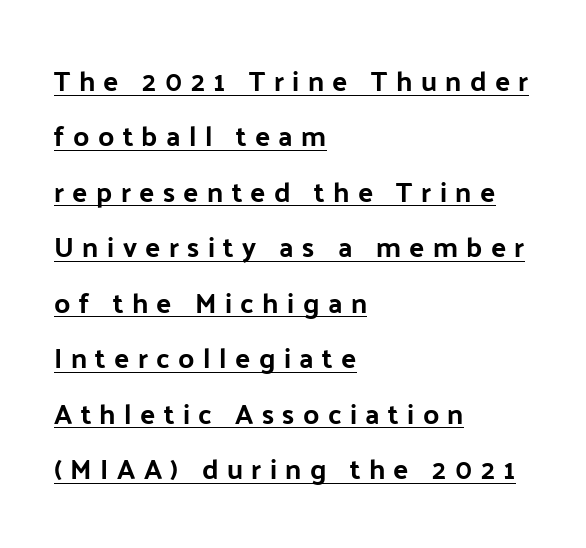
The image shows 28 px sans-serif type, upright; set left-aligned, loose line spacing (1.98x), unusually wide letter spacing (+0.3 em), underlined; low stroke contrast and a medium x-height.
